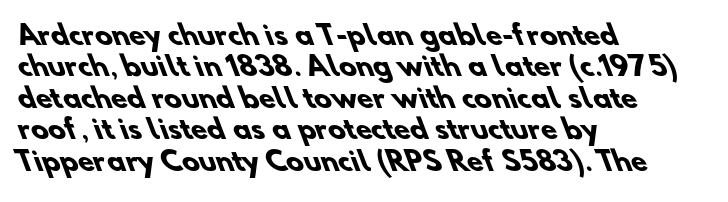
{"bold": "yes", "underline": "no", "align": "left", "line_spacing_ratio": 1.21, "letter_spacing": "normal", "letter_spacing_em": 0.0, "glyph_px": 26}
